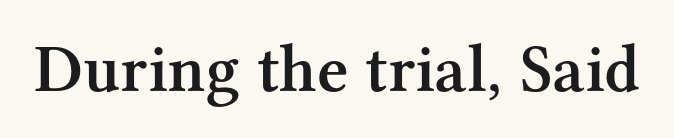
Set as a demibold, roughly 600 on the weight scale. Each letter keeps its own natural width here, so spacing adapts to shape. The tracking reads as untouched default to a designer's eye. The letters stand straight up with perfectly vertical stems. Each row of text sits above clean, open space. Classification — serif.
